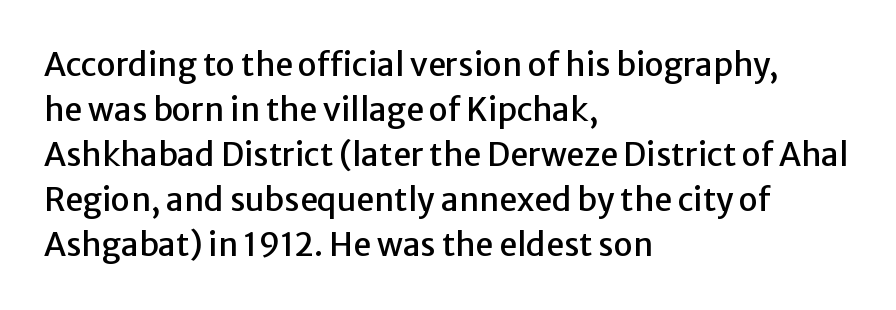
{"serif": "no", "italic": "no", "width": "normal", "stroke_contrast": "low", "x_height": "medium", "monospaced": "no", "underline": "no", "align": "left", "line_spacing": "normal", "line_spacing_ratio": 1.41, "letter_spacing": "normal", "letter_spacing_em": 0.0, "glyph_px": 32}
